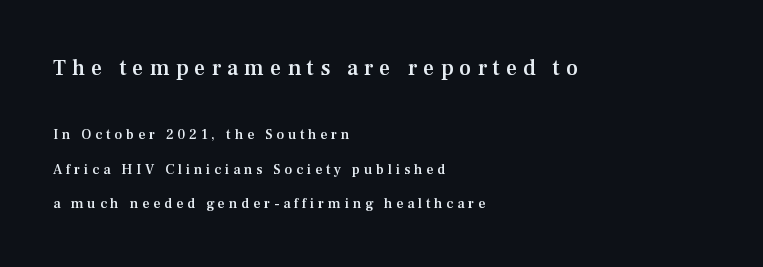
The image shows 22 px text type, upright; set left-aligned, loose line spacing (2.47x), unusually wide letter spacing (+0.27 em), not underlined; the first (top) block is 1.57x larger.
